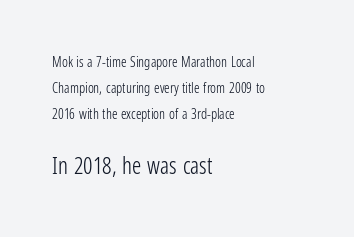
In terms of letterspacing, this is plain default setting. In CSS terms this would be text-align: left. The specimen omits any rule beneath the text block's lines. Vertical strokes here are truly vertical. The weight would be labelled regular, book, light, or lighter still.
